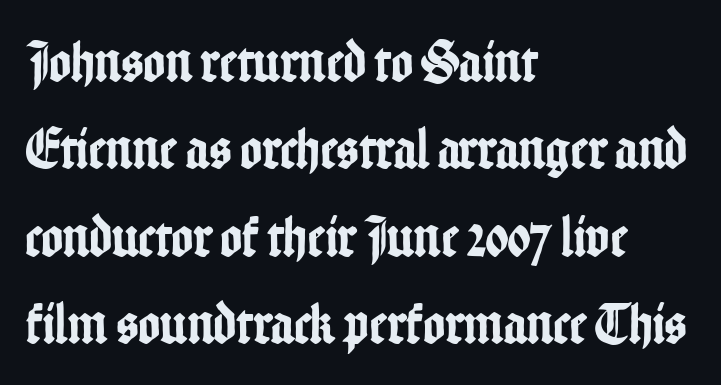
Varying glyph widths throughout — classic text-font behaviour. Standard letterfit; no display-style spreading of the glyphs. The text block is weighted toward the left margin, trailing off unevenly rightward. Plain, unruled lines of type.
